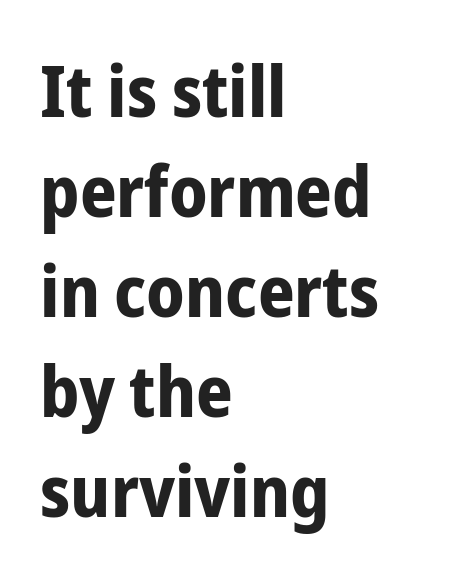
Q: Is the text bold? A: Yes.
Q: Is the text italic (slanted)? A: No, it is upright.
Q: Is the typeface a serif or a sans-serif typeface? A: Sans-serif.
Q: Is the text underlined? A: No.
Q: How is the paragraph aligned? A: Left-aligned.
Q: Is the spacing between letters normal or unusually wide? A: Normal.
Q: Is the spacing between lines tight, normal or loose? A: Normal.
Q: Width (condensed, normal, or wide)? A: Condensed.
Q: Stroke contrast? A: Low.
Q: x-height? A: Medium.
Q: Monospaced? A: No.
